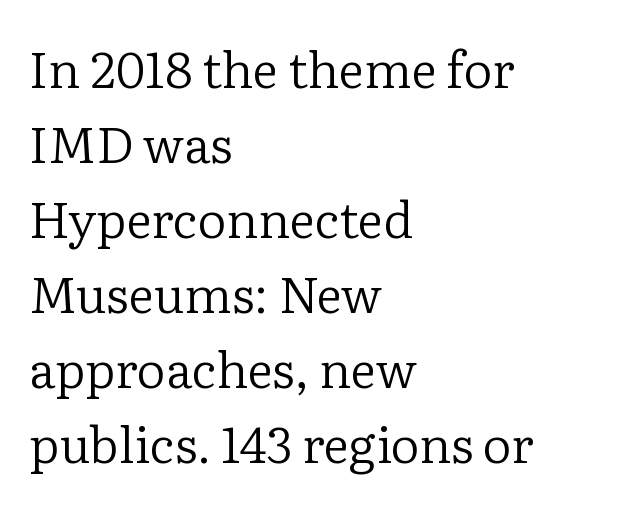
Q: Is the text bold? A: No.
Q: Is the text italic (slanted)? A: No, it is upright.
Q: Is the typeface a serif or a sans-serif typeface? A: Serif.
Q: Is the text underlined? A: No.
Q: How is the paragraph aligned? A: Left-aligned.
Q: Is the spacing between letters normal or unusually wide? A: Normal.
Q: Is the spacing between lines tight, normal or loose? A: Normal.
Q: Width (condensed, normal, or wide)? A: Normal.
Q: Stroke contrast? A: Low.
Q: x-height? A: Medium.
Q: Monospaced? A: No.
